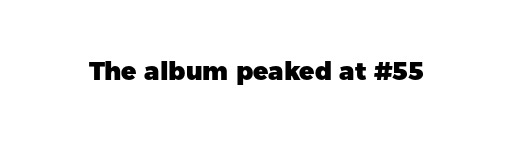
The image shows 25 px bold type, upright; set normal letter spacing, not underlined.
